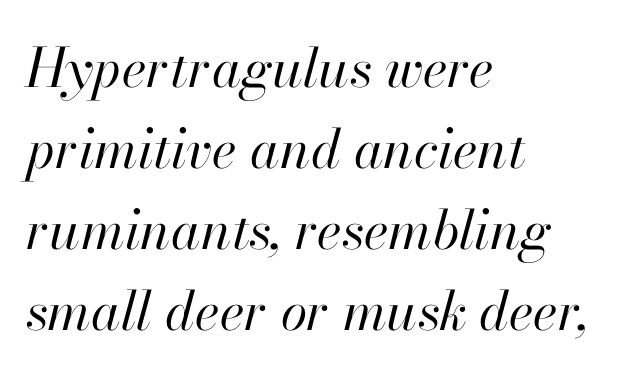
The image shows 54 px regular-weight type, italic (leaning right); set left-aligned, normal line spacing (1.5x), normal letter spacing, not underlined; high stroke contrast and a small x-height.
